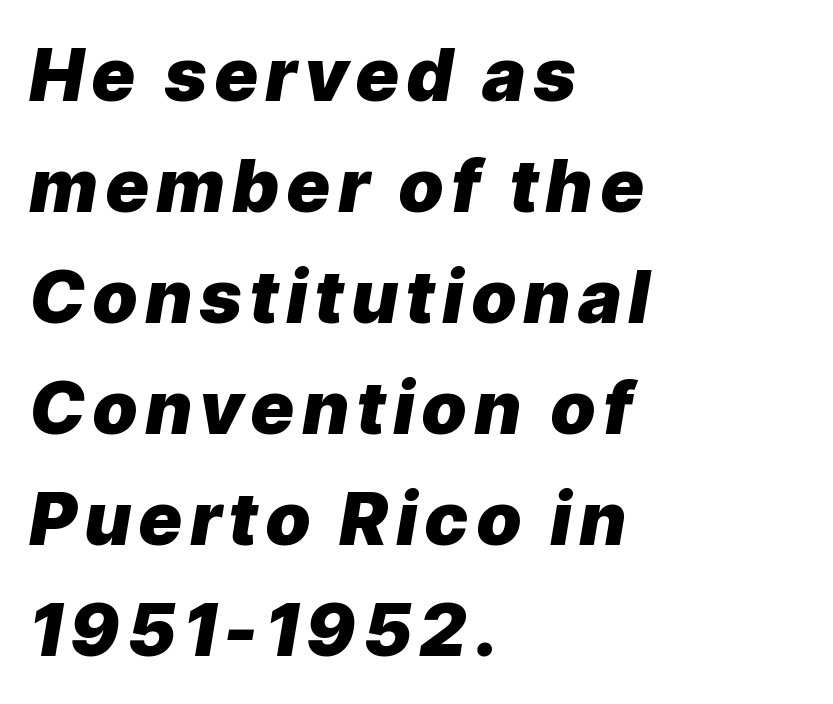
The image shows 73 px heavy type, italic (leaning right); set left-aligned, normal line spacing (1.52x), not underlined; low stroke contrast and a medium x-height.
